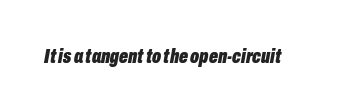
Q: Is the text bold? A: Yes.
Q: Is the text italic (slanted)? A: Yes, it leans right by about 10 degrees.
Q: Is the text underlined? A: No.
Q: Is the spacing between letters normal or unusually wide? A: Normal.
